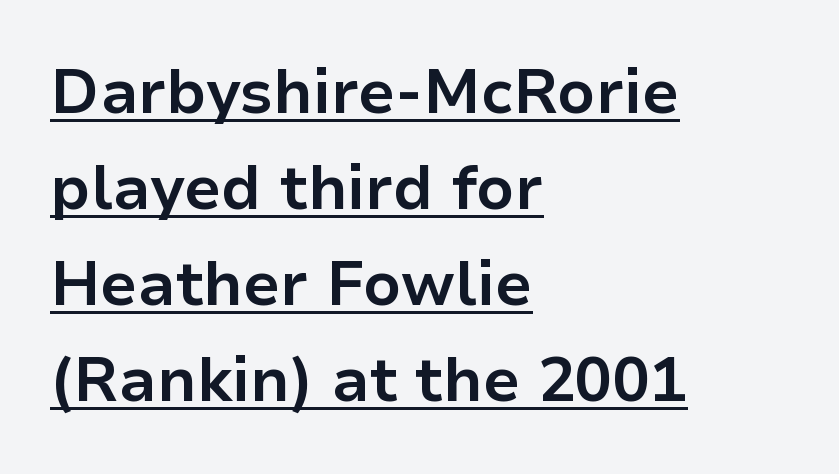
Tracking here is standard; glyphs follow each other at the usual distance. The specimen reads as upright at a glance. The rendering uses natural spacing where letterforms have individual widths. The specimen includes a rule beneath the text block's lines. Set as a true bold cut, around the 700 mark. This sample keeps an unexceptional amount of space between lines.
